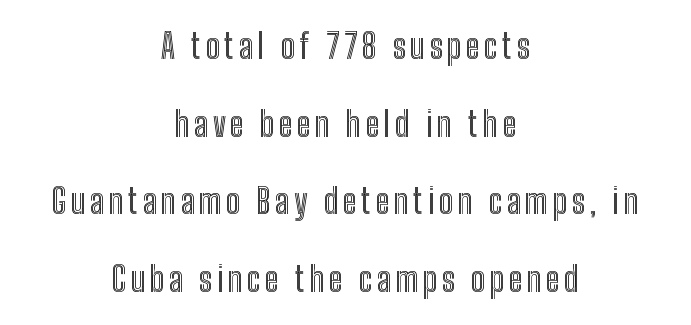
{"italic": "no", "width": "condensed", "x_height": "medium", "monospaced": "no", "underline": "no", "align": "center", "line_spacing": "loose", "line_spacing_ratio": 2.28, "glyph_px": 34}
